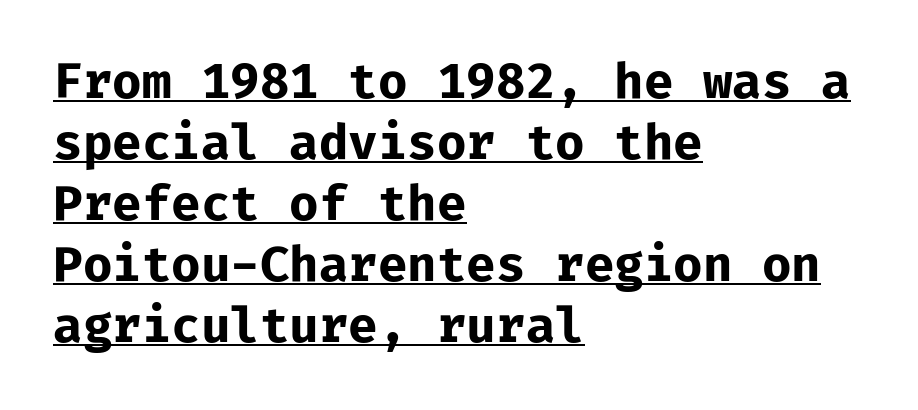
The image shows 48 px bold sans-serif type, upright, monospaced; set left-aligned, normal line spacing (1.27x), normal letter spacing, underlined; low stroke contrast and a medium x-height.
